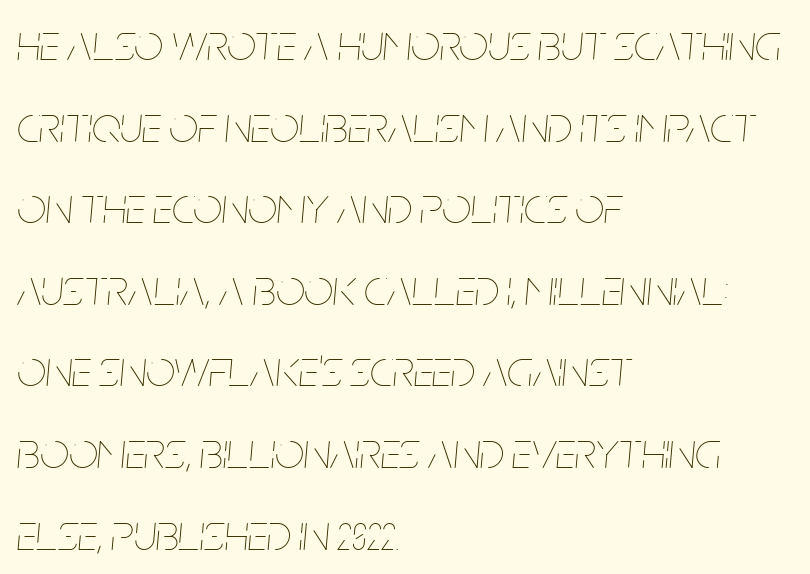
Underlining? Definitely not there. Would a proofreader flag this as italicized? Yes. Default kerning and tracking; the words read as compact shapes. Line spacing here is normal. Does the copy run flush right? No — it runs flush left.
